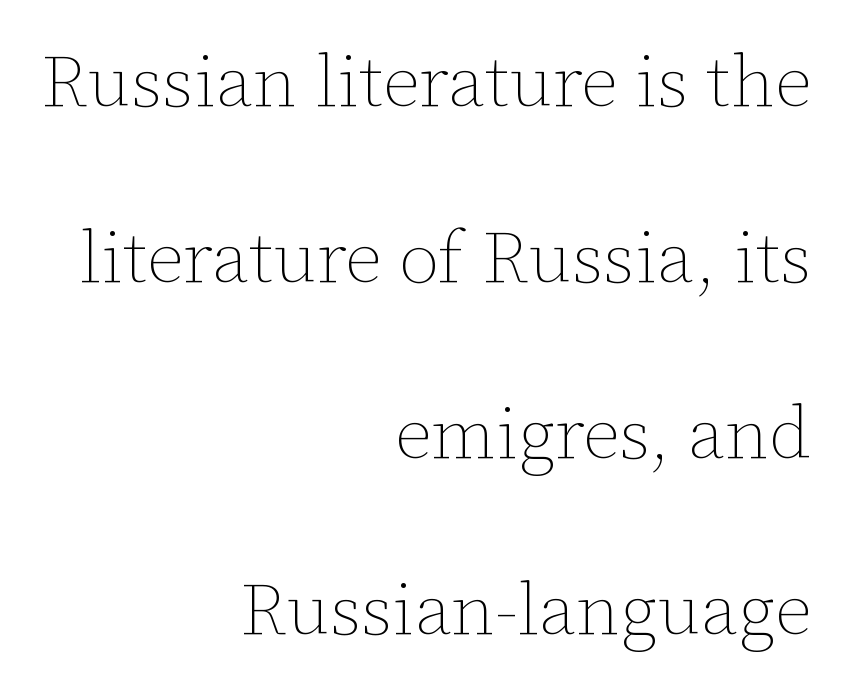
The image shows 73 px thin type, upright; set right-aligned, loose line spacing (2.41x), normal letter spacing, not underlined; low stroke contrast and a medium x-height.
